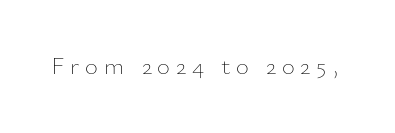
Nobody drew a line under any word here. Vertical strokes here are truly vertical. Words appear elongated and porous because spacing is wide. Is the stroke heavy? The answer is a plain regular-or-lighter.
